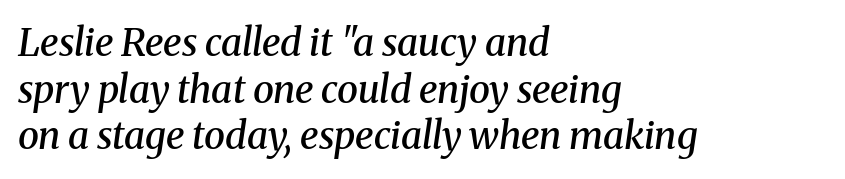
Q: Is the text bold? A: Semi-bold.
Q: Is the text italic (slanted)? A: Yes, it leans right by about 8 degrees.
Q: Is the typeface a serif or a sans-serif typeface? A: Serif.
Q: Is the text underlined? A: No.
Q: How is the paragraph aligned? A: Left-aligned.
Q: Is the spacing between letters normal or unusually wide? A: Normal.
Q: Width (condensed, normal, or wide)? A: Normal.
Q: Stroke contrast? A: Medium.
Q: x-height? A: Medium.
Q: Monospaced? A: No.
